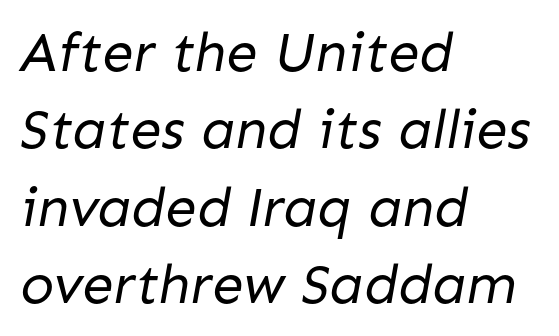
The image shows 56 px regular-weight sans-serif type; set left-aligned, normal line spacing (1.38x), normal letter spacing, not underlined; low stroke contrast and a medium x-height.
